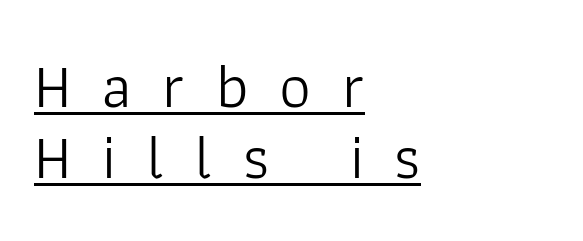
Spacing verdict: proportional, widths tailored to each character. The weight would be labelled regular, book, light, or lighter still. Honestly, the letter spacing is so wide it's the main thing you notice. The sample's only ornament is a line tracing under the words. A student would call this left alignment; a typographer would say flush left, rag right.
